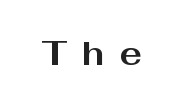
Posture: straight, roman, zero tilt. Compared with typical body copy, the letter spacing here is much looser. No feet cap the strokes, marking this as sans-serif type. Looks like regular typesetting: each glyph gets only the width it needs. Look at the stroke-to-counter ratio: heavy, a bold. The gap between lines stays unmarked.
